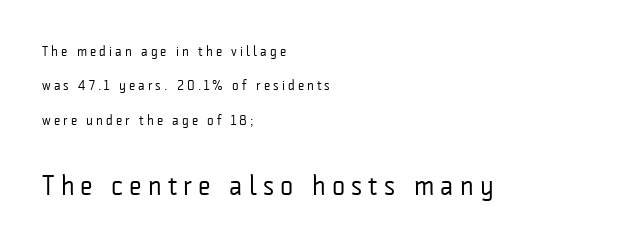
The image shows 28 px regular-weight, condensed sans-serif type, upright; set left-aligned, loose line spacing (2.46x), unusually wide letter spacing (+0.22 em), not underlined; the second (bottom) block is 2.0x larger; low stroke contrast and a medium x-height.
